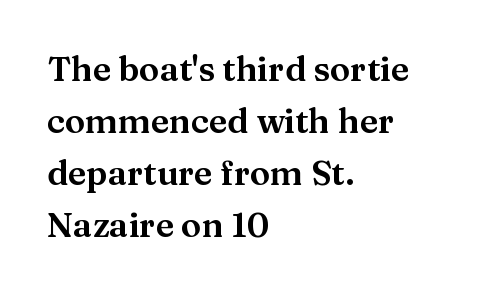
Q: Is the text italic (slanted)? A: No, it is upright.
Q: Is the typeface a serif or a sans-serif typeface? A: Serif.
Q: Is the text underlined? A: No.
Q: How is the paragraph aligned? A: Left-aligned.
Q: Is the spacing between letters normal or unusually wide? A: Normal.
Q: Is the spacing between lines tight, normal or loose? A: Normal.
Q: Width (condensed, normal, or wide)? A: Wide.
Q: Stroke contrast? A: Medium.
Q: x-height? A: Medium.
Q: Monospaced? A: No.
